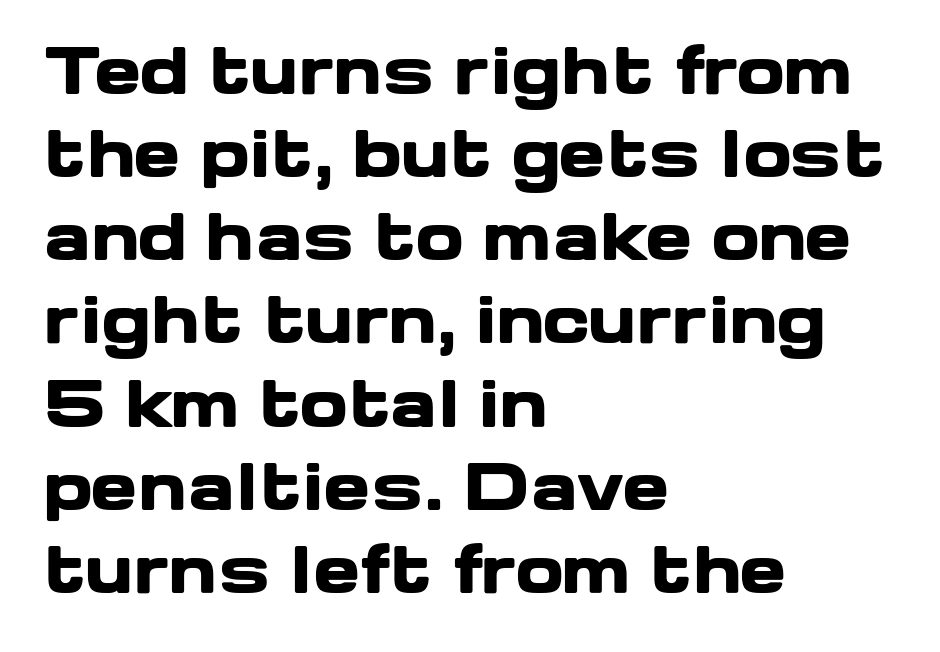
The image shows 63 px heavy, wide sans-serif type, upright; set left-aligned, normal line spacing (1.32x), normal letter spacing, not underlined; low stroke contrast and a medium x-height.
